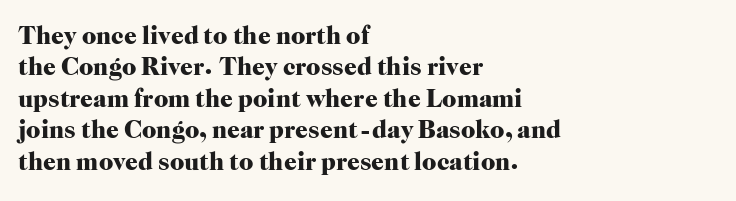
{"italic": "no", "bold": "yes", "underline": "no", "align": "left", "line_spacing": "normal", "line_spacing_ratio": 1.26, "letter_spacing": "normal", "letter_spacing_em": 0.0, "glyph_px": 25}
